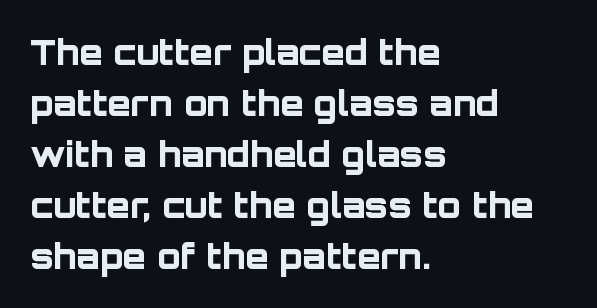
Q: Is the text bold? A: Yes.
Q: Is the text italic (slanted)? A: No, it is upright.
Q: Is the typeface a serif or a sans-serif typeface? A: Sans-serif.
Q: Is the text underlined? A: No.
Q: How is the paragraph aligned? A: Left-aligned.
Q: Is the spacing between letters normal or unusually wide? A: Normal.
Q: Is the spacing between lines tight, normal or loose? A: Normal.
Q: Width (condensed, normal, or wide)? A: Normal.
Q: Stroke contrast? A: Low.
Q: x-height? A: Large.
Q: Monospaced? A: No.
